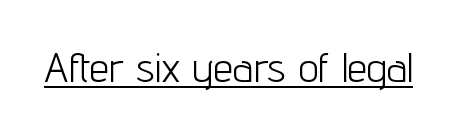
Honestly, the underline is the first thing you notice here. These lines are rendered in a variable-pitch font. Is there any slant? The stems are plumb. Stroke terminals: plain, sans-serif. Counters stay open thanks to moderate or lighter strokes. Nothing unusual about the tracking: characters are spaced as the font intends.
